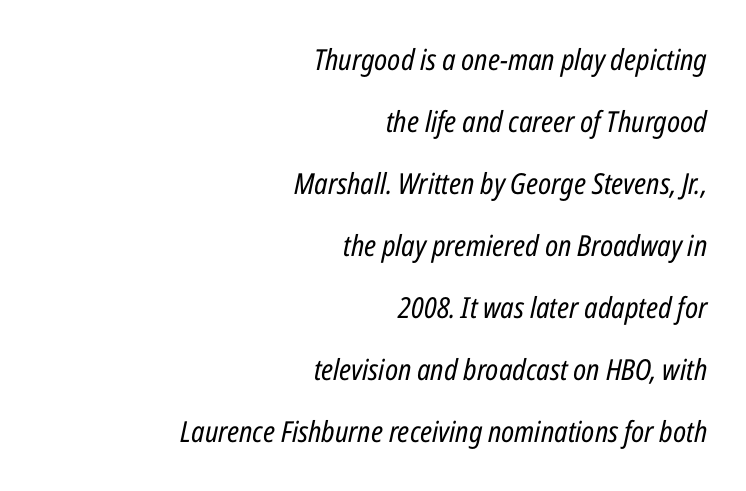
The letters advance in unequal steps, a hallmark of proportional type. A great deal of white space separates one row of letters from the next. One-word summary of the alignment: right. The horizontal fit of the characters is conventional and even. The typography opts for an oblique posture over an upright one.
